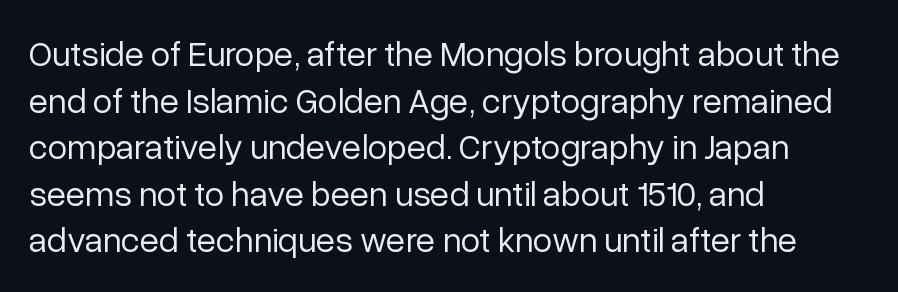
The passage is arranged the way most books set body copy — flush left. No word sits above an underline. Designer's note — italics off, roman on. These lines are rendered in a variable-pitch font.
